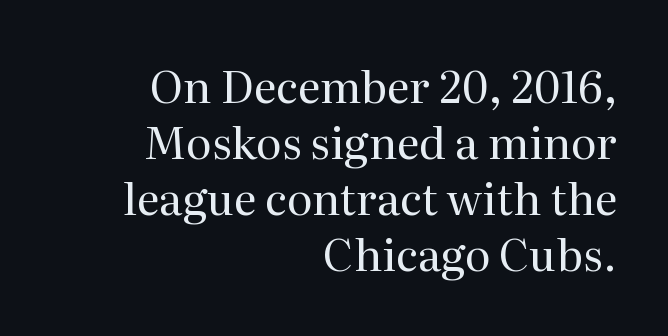
The image shows 44 px regular-weight serif type, upright; set right-aligned, normal line spacing (1.27x), normal letter spacing, not underlined; medium stroke contrast and a medium x-height.
